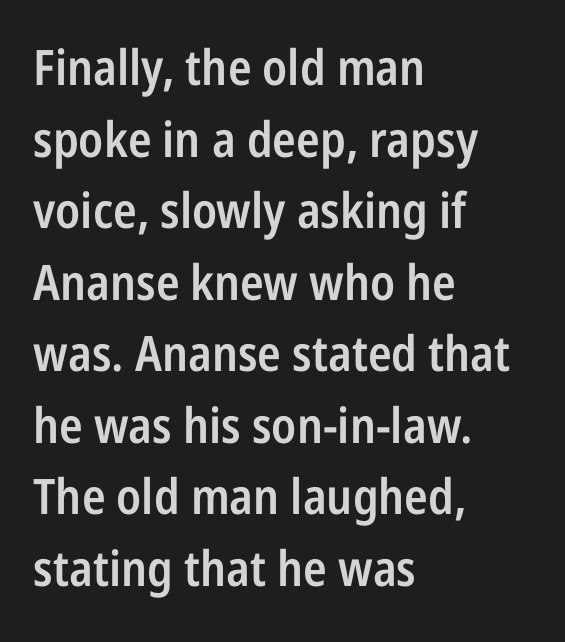
Q: Is the text bold? A: Semi-bold.
Q: Is the text italic (slanted)? A: No, it is upright.
Q: Is the typeface a serif or a sans-serif typeface? A: Sans-serif.
Q: Is the text underlined? A: No.
Q: How is the paragraph aligned? A: Left-aligned.
Q: Is the spacing between letters normal or unusually wide? A: Normal.
Q: Is the spacing between lines tight, normal or loose? A: Normal.
Q: Width (condensed, normal, or wide)? A: Condensed.
Q: Stroke contrast? A: Low.
Q: x-height? A: Medium.
Q: Monospaced? A: No.
